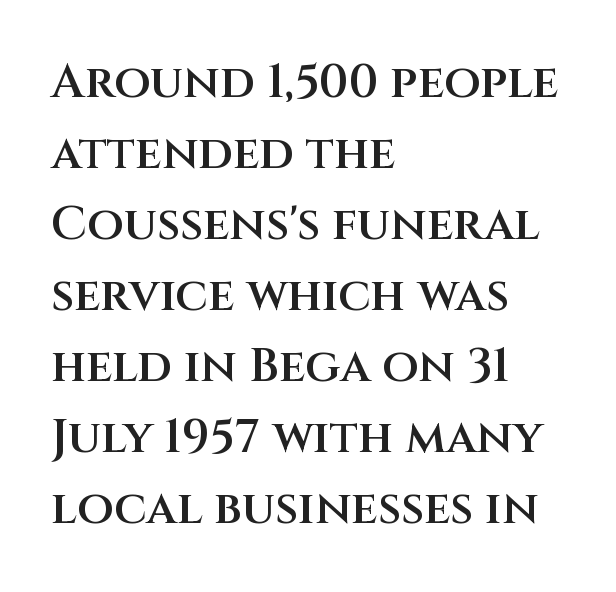
The gaps between neighbouring characters are ordinary and unremarkable. In terms of letterform style, serifs are entirely absent. The rendering uses natural spacing where letterforms have individual widths. The sample has been set in demibold, a notch under bold. Rendered with straight, roman letterforms.
